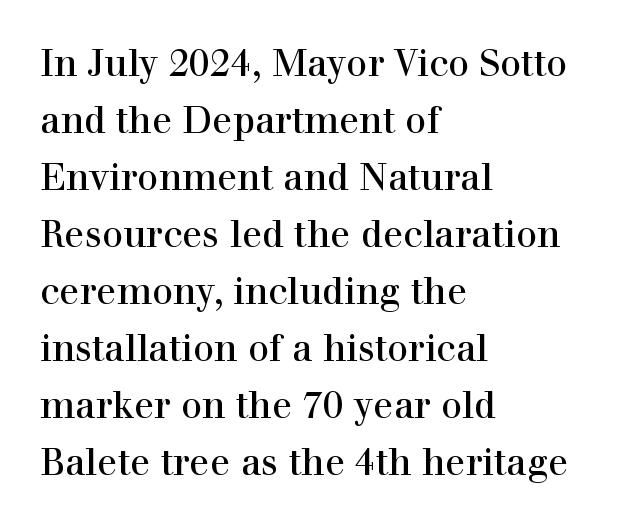
Compared with a centered layout, this one pins lines to the left instead. Posture: upright roman. Beneath every word, the page is bare. The typeface chosen for these lines features serifs. Proportional: the letters do not fall into vertical columns.
